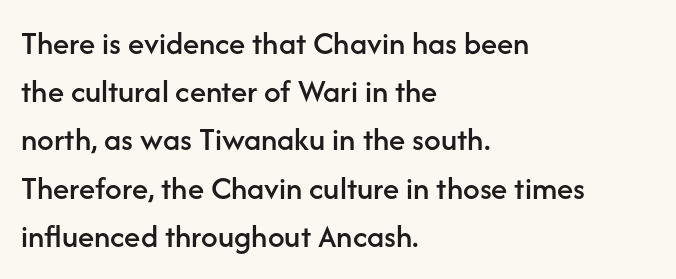
{"serif": "no", "italic": "no", "width": "normal", "stroke_contrast": "low", "x_height": "medium", "monospaced": "no", "underline": "no", "align": "left", "line_spacing": "normal", "line_spacing_ratio": 1.46, "letter_spacing": "normal", "letter_spacing_em": 0.0, "glyph_px": 33}
